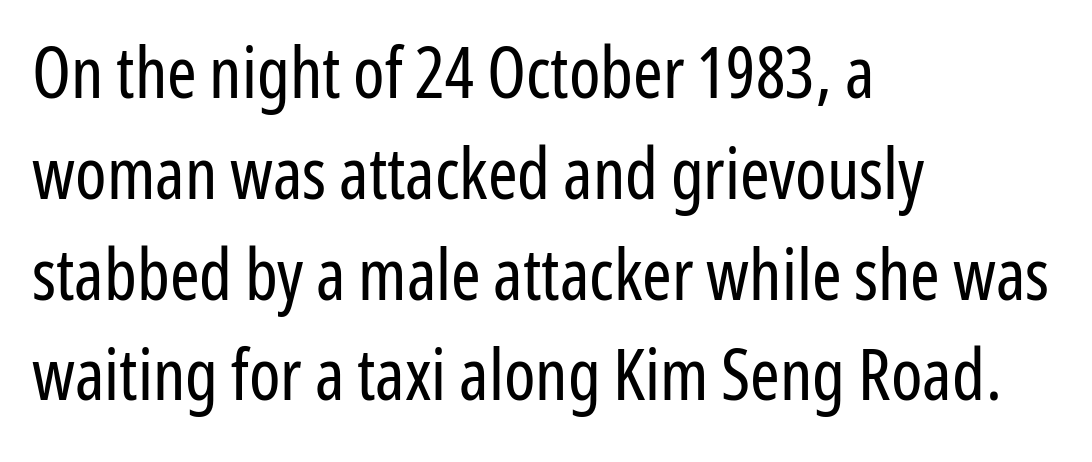
The image shows 71 px regular-weight, condensed sans-serif type, upright; set left-aligned, normal line spacing (1.42x), normal letter spacing, not underlined; low stroke contrast and a medium x-height.
